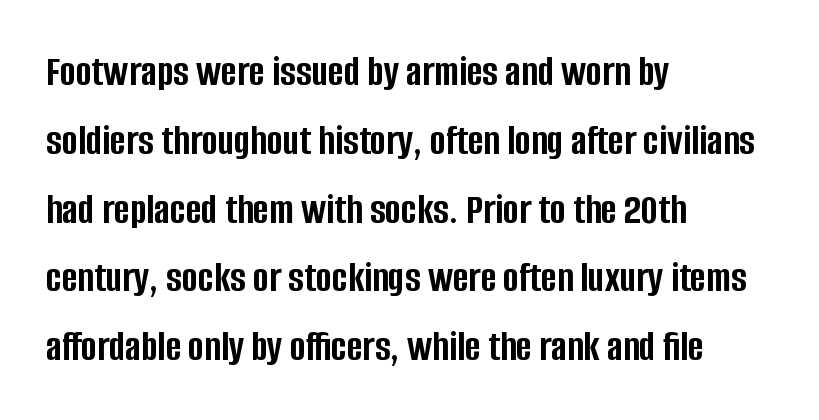
Is there much room between lines? A standard amount, neither cramped nor airy. Emphasis by weight is at full strength: bold. Is the block centered? No — it sits flush against the left margin. Clear beneath every line of the passage.
